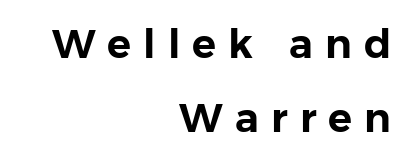
{"serif": "no", "italic": "no", "width": "normal", "stroke_contrast": "low", "x_height": "medium", "monospaced": "no", "underline": "no", "align": "right", "line_spacing_ratio": 1.86, "letter_spacing": "wide", "letter_spacing_em": 0.3, "glyph_px": 40}
